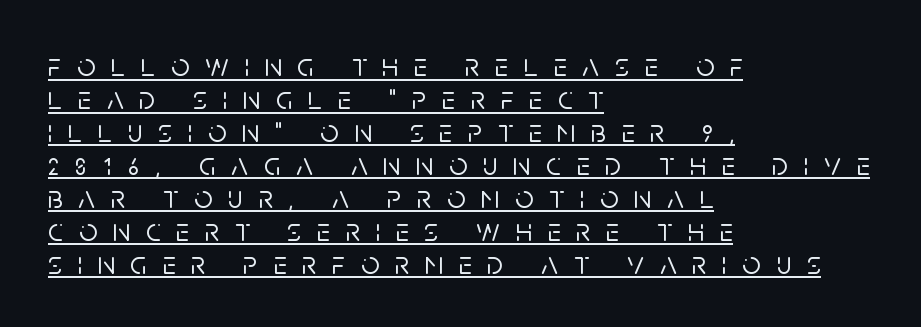
Line beginnings align vertically; line endings do not. Rendered with straight, roman letterforms. Compared with undecorated copy, this sample adds a rule below the words. Is this a sans? Yes — the strokes have no serifs.
